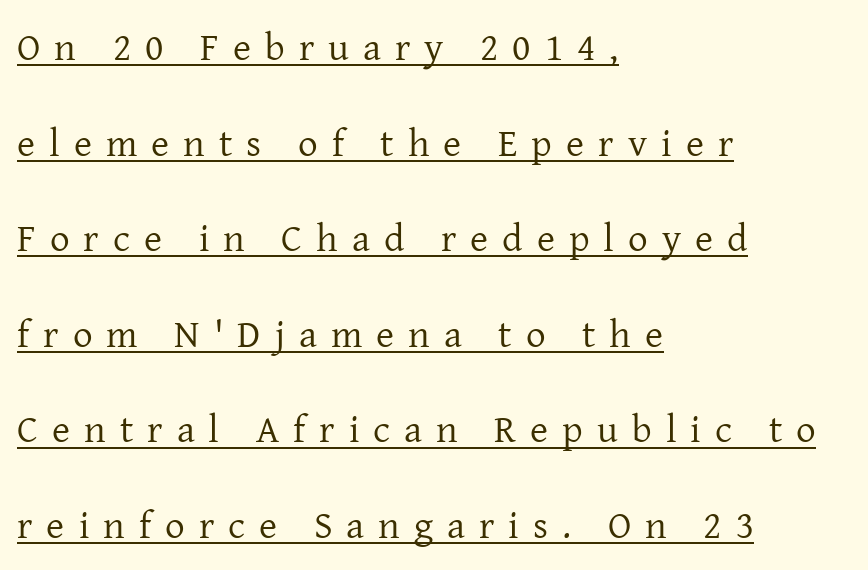
Rendered with straight, roman letterforms. Weight: not bold — regular or lighter. Baseline-to-baseline distance is far greater than the letter height. The letters advance in unequal steps, a hallmark of proportional type.
